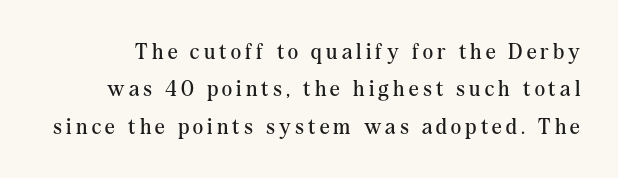
Q: Is the text bold? A: No.
Q: Is the text italic (slanted)? A: No, it is upright.
Q: Is the text underlined? A: No.
Q: Is the spacing between lines tight, normal or loose? A: Normal.
